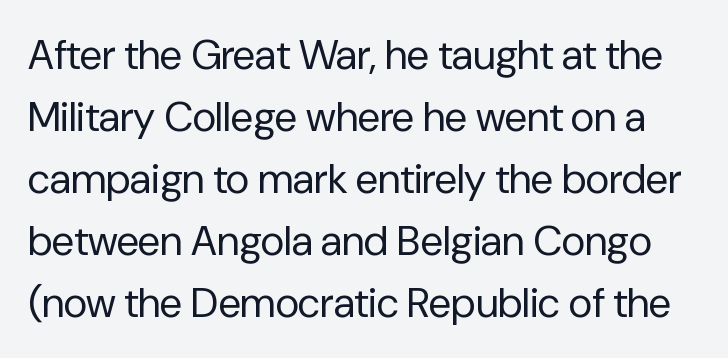
{"serif": "no", "italic": "no", "bold": "no", "weight": "regular", "width": "normal", "stroke_contrast": "low", "x_height": "medium", "monospaced": "no", "underline": "no", "line_spacing": "normal", "line_spacing_ratio": 1.51, "letter_spacing": "normal", "letter_spacing_em": 0.0, "glyph_px": 41}
